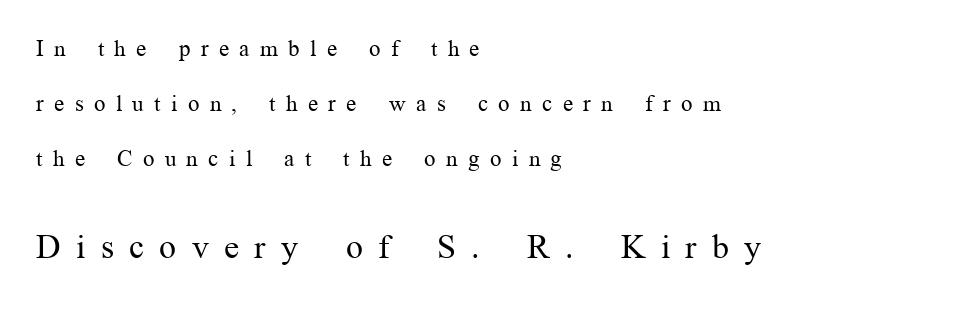
{"serif": "yes", "italic": "no", "bold": "no", "weight": "regular", "width": "normal", "stroke_contrast": "medium", "x_height": "medium", "monospaced": "no", "underline": "no", "align": "left", "line_spacing": "loose", "line_spacing_ratio": 2.4, "letter_spacing": "wide", "letter_spacing_em": 0.45, "larger_block": "second", "size_ratio": 1.48, "glyph_px": 34}
